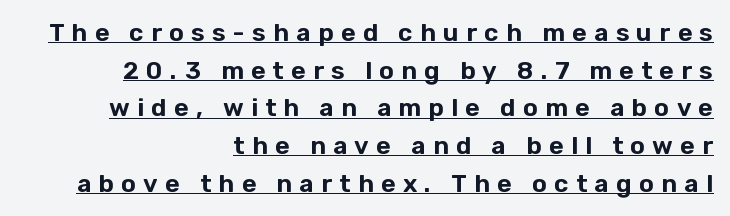
Is there an underline? Yes — a line sits under the letters. Compared with typical body copy, the letter spacing here is much looser. Horizontal bands of white between lines are of average thickness. Caption: multi-line text, flush right, ragged left. Posture: straight, roman, zero tilt.
